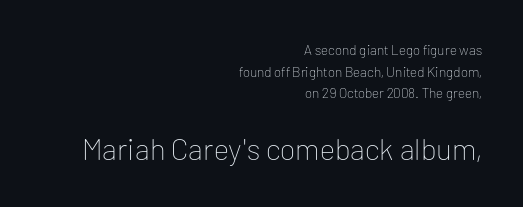
{"serif": "no", "italic": "no", "bold": "no", "weight": "thin", "width": "normal", "stroke_contrast": "low", "x_height": "medium", "monospaced": "no", "underline": "no", "align": "right", "line_spacing": "normal", "line_spacing_ratio": 1.54, "letter_spacing": "normal", "letter_spacing_em": 0.0, "larger_block": "second", "size_ratio": 2.14, "glyph_px": 30}
